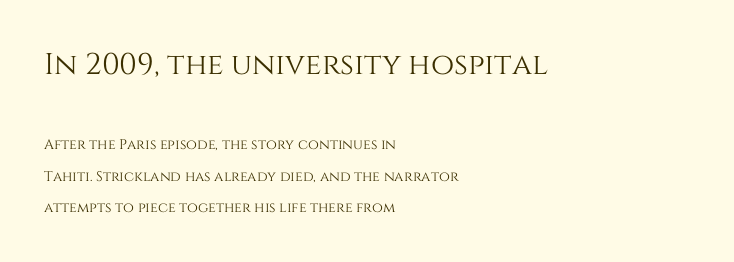
The image shows 30 px text type, upright; set left-aligned, loose line spacing (2.24x), normal letter spacing, not underlined; the first (top) block is 2.14x larger; medium stroke contrast and a large x-height.
